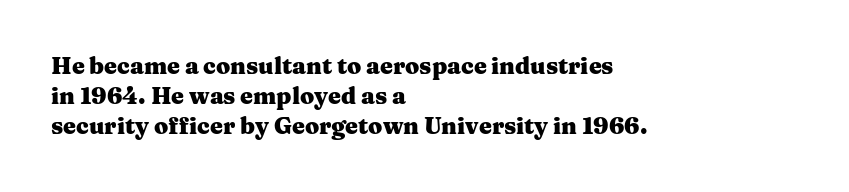
{"italic": "no", "bold": "yes", "underline": "no", "align": "left", "line_spacing": "normal", "line_spacing_ratio": 1.31, "letter_spacing": "normal", "letter_spacing_em": 0.0, "glyph_px": 23}
